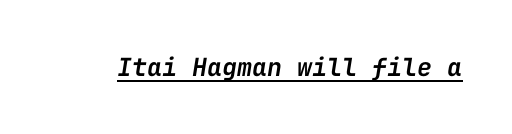
Spacing between characters is what you'd get straight out of the box. This is underlined copy, the kind a proofreader might mark for attention. This is oblique type, the kind used for emphasis or titles. This is the in-between weight designers call semibold or demi.
